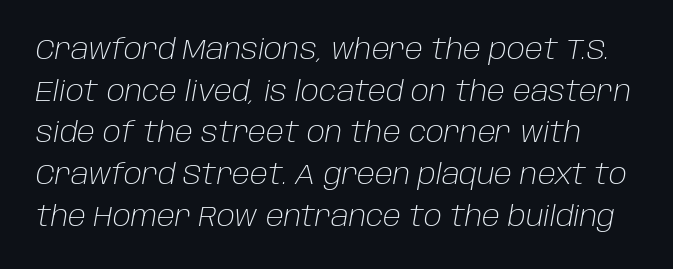
Q: Is the text bold? A: No.
Q: Is the text italic (slanted)? A: Yes, it leans right by about 10 degrees.
Q: Is the text underlined? A: No.
Q: Is the spacing between letters normal or unusually wide? A: Normal.
Q: Is the spacing between lines tight, normal or loose? A: Normal.
Q: Width (condensed, normal, or wide)? A: Normal.
Q: Stroke contrast? A: Low.
Q: x-height? A: Large.
Q: Monospaced? A: No.
